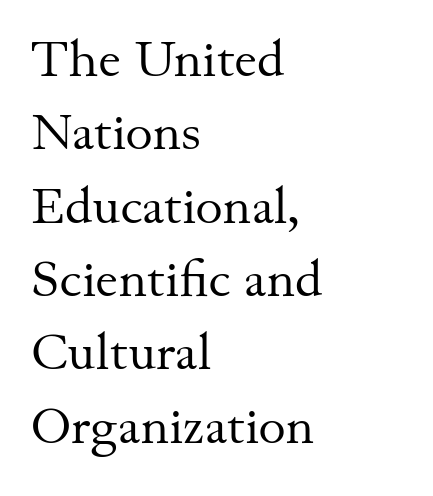
{"serif": "yes", "italic": "no", "bold": "no", "weight": "regular", "width": "normal", "stroke_contrast": "medium", "x_height": "small", "monospaced": "no", "underline": "no", "align": "left", "line_spacing": "normal", "line_spacing_ratio": 1.41, "letter_spacing": "normal", "letter_spacing_em": 0.0, "glyph_px": 52}
